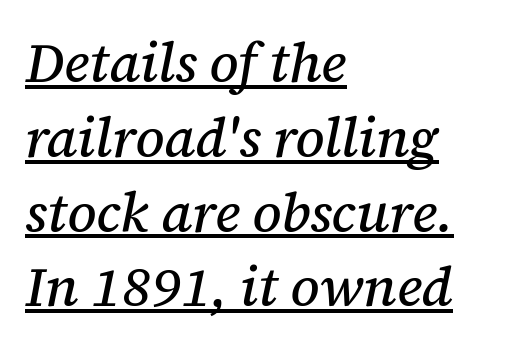
Classification — serif. Horizontal bands of white between lines are of average thickness. Each line starts at the same left margin while the right side varies. Caption: lettering with a line underneath.
